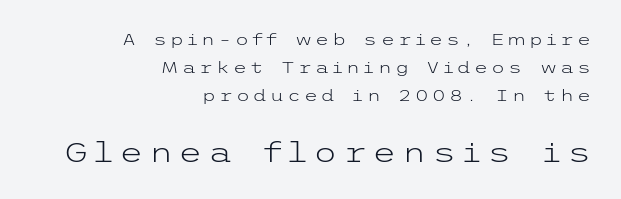
Q: Is the text bold? A: No.
Q: Is the text italic (slanted)? A: No, it is upright.
Q: Is the typeface a serif or a sans-serif typeface? A: Sans-serif.
Q: Is the text underlined? A: No.
Q: How is the paragraph aligned? A: Right-aligned.
Q: Which block of text is set in a larger size, the first (top) or the second (bottom)? A: The second (bottom) one.
Q: Width (condensed, normal, or wide)? A: Wide.
Q: Stroke contrast? A: Low.
Q: x-height? A: Medium.
